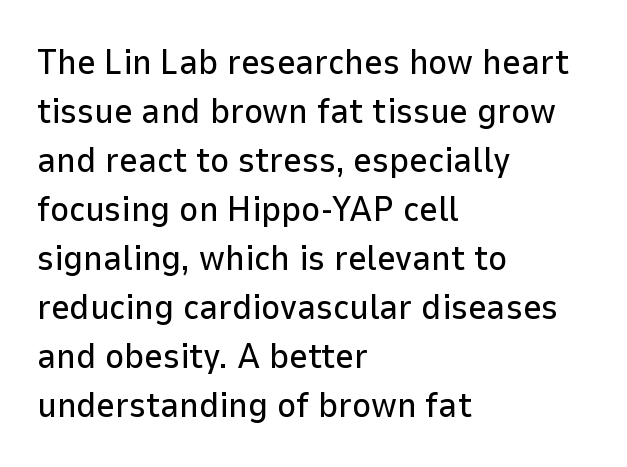
Which margin do the lines hug? The left one — the right edge is uneven. Tracking here is standard; glyphs follow each other at the usual distance. This sample uses a sans-serif face. This rendering features lettering with no underline. Every stem runs plumb, perpendicular to the baseline. Spacing verdict: proportional, widths tailored to each character.
